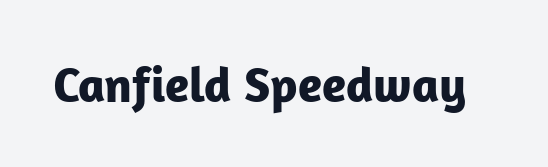
{"serif": "no", "italic": "no", "bold": "yes", "weight": "bold", "width": "normal", "stroke_contrast": "low", "x_height": "medium", "monospaced": "no", "underline": "no", "letter_spacing": "normal", "letter_spacing_em": 0.0, "glyph_px": 50}
